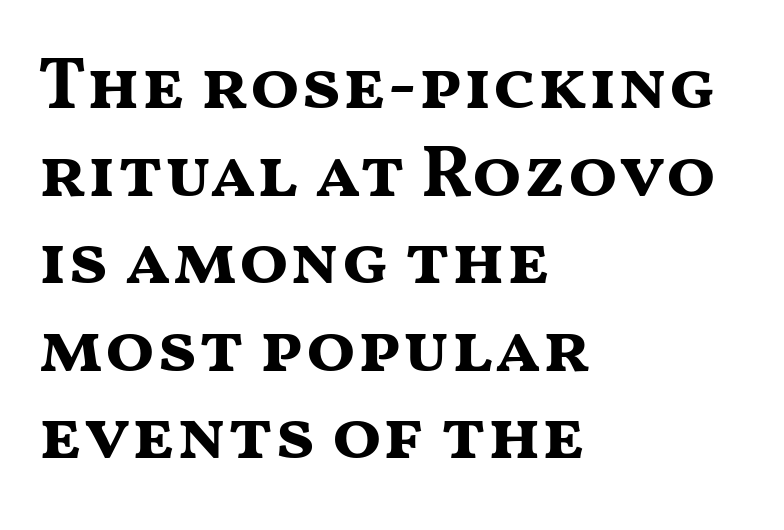
{"serif": "no", "italic": "no", "bold": "yes", "weight": "bold", "width": "wide", "stroke_contrast": "medium", "x_height": "medium", "monospaced": "no", "underline": "no", "align": "left", "line_spacing_ratio": 1.2, "letter_spacing": "normal", "letter_spacing_em": 0.0, "glyph_px": 73}
